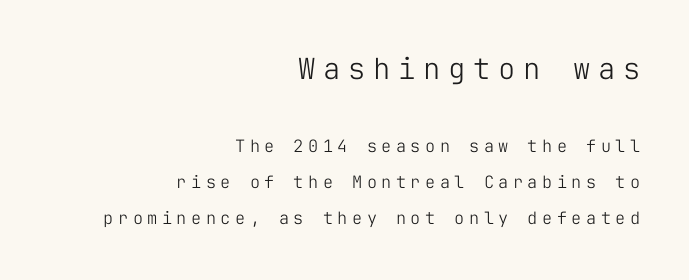
This sample uses expanded letter spacing, leaving extra air between glyphs. The space beneath each line is pristine and unruled. A typesetter would call this monospace, since all characters share one set width. The rendering shrinks the type as you move from the upper chunk to the lower. Heaviness? Minimal to ordinary, like unemphasized prose.
